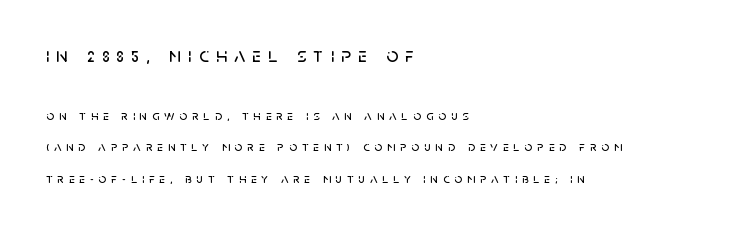
Leftover space on each line is placed entirely after the last word. These two chunks differ in scale, with the top chunk taking the larger measure. Loosely led — the rows are spread out. This rendering features lettering with no underline. You can tell it's not italic because the verticals are truly vertical. Between one letter and the next there's a generous, obvious gap.
